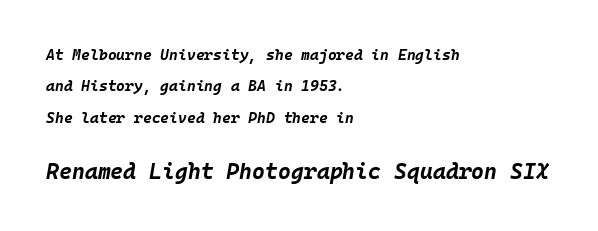
Characters follow at the spacing the type designer built in. The passage shown is not underscored anywhere. Every character sits at an angle, as italics do. Weight check: bold — yes, fully. Rows of type keep a wide berth in the vertical direction. These lines stack with their left ends in a neat column.
